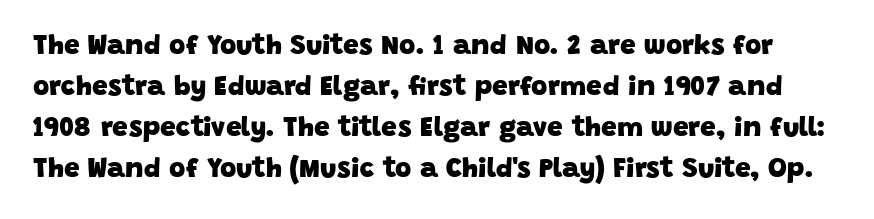
Q: Is the text bold? A: Yes.
Q: Is the typeface a serif or a sans-serif typeface? A: Sans-serif.
Q: Is the text underlined? A: No.
Q: Is the spacing between letters normal or unusually wide? A: Normal.
Q: Is the spacing between lines tight, normal or loose? A: Normal.
Q: Width (condensed, normal, or wide)? A: Normal.
Q: Stroke contrast? A: Low.
Q: x-height? A: Large.
Q: Monospaced? A: No.
